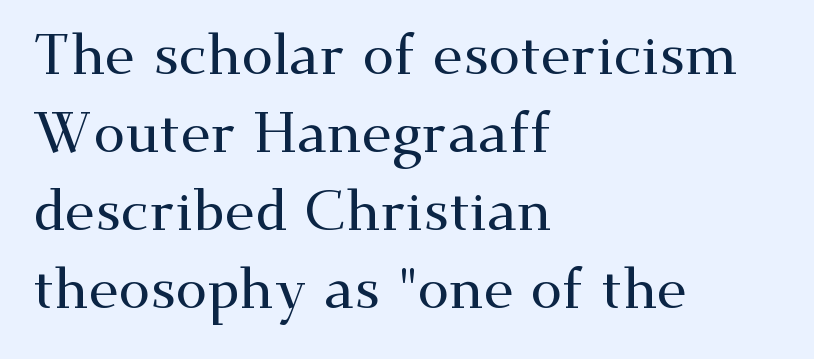
The passage shown has conventional tracking throughout. Line beginnings align vertically; line endings do not. Do the characters align in a grid? No, the font is proportional. Plain, unruled lines of type. The specimen reads as upright at a glance.
